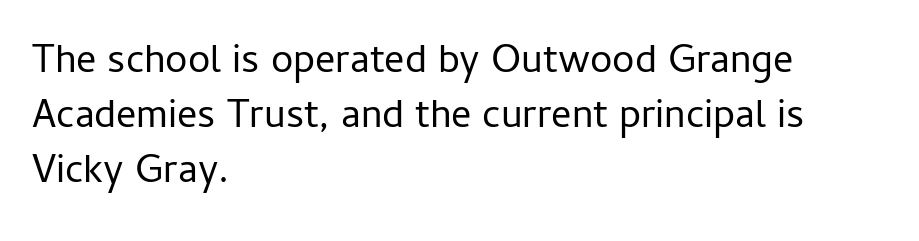
On a weight scale, this lands at 450 or below. Examine the stroke ends and you'll find no serifs. These lines are rendered in a variable-pitch font. Underline: absent.
